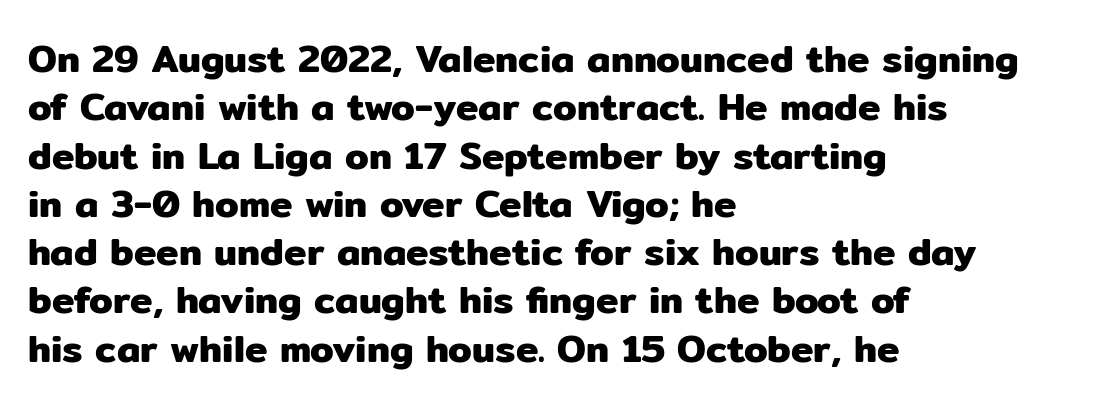
Q: Is the text italic (slanted)? A: No, it is upright.
Q: Is the typeface a serif or a sans-serif typeface? A: Sans-serif.
Q: Is the text underlined? A: No.
Q: How is the paragraph aligned? A: Left-aligned.
Q: Is the spacing between letters normal or unusually wide? A: Normal.
Q: Is the spacing between lines tight, normal or loose? A: Normal.
Q: Width (condensed, normal, or wide)? A: Normal.
Q: Stroke contrast? A: Low.
Q: x-height? A: Medium.
Q: Monospaced? A: No.
